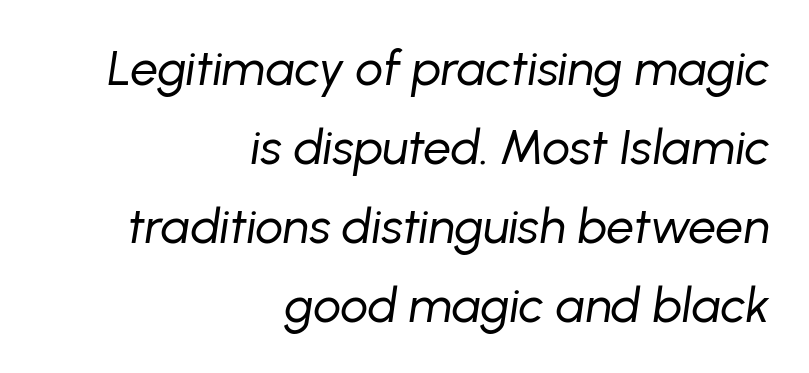
Q: Is the text bold? A: No.
Q: Is the text italic (slanted)? A: Yes, it leans right by about 8 degrees.
Q: Is the text underlined? A: No.
Q: How is the paragraph aligned? A: Right-aligned.
Q: Is the spacing between letters normal or unusually wide? A: Normal.
Q: Is the spacing between lines tight, normal or loose? A: Normal.
Q: Width (condensed, normal, or wide)? A: Normal.
Q: Stroke contrast? A: Low.
Q: x-height? A: Medium.
Q: Monospaced? A: No.
